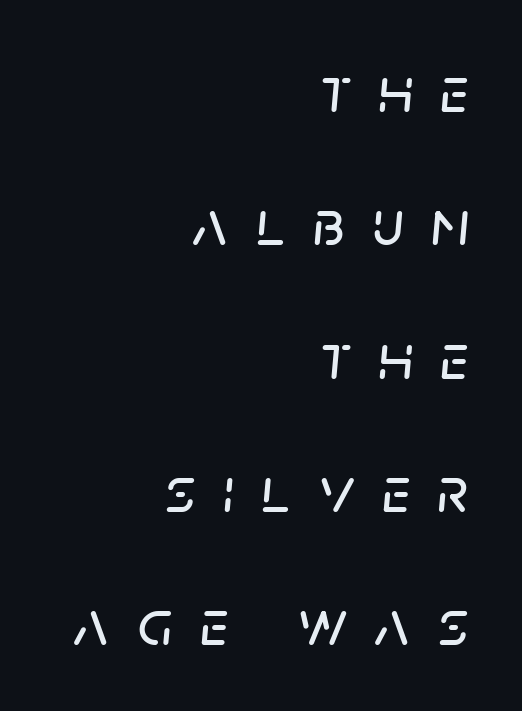
Q: Is the text italic (slanted)? A: Yes, it leans right by about 5 degrees.
Q: Is the text underlined? A: No.
Q: How is the paragraph aligned? A: Right-aligned.
Q: Is the spacing between letters normal or unusually wide? A: Unusually wide.
Q: Is the spacing between lines tight, normal or loose? A: Loose.
Q: Width (condensed, normal, or wide)? A: Normal.
Q: Stroke contrast? A: Low.
Q: x-height? A: Large.
Q: Monospaced? A: No.
